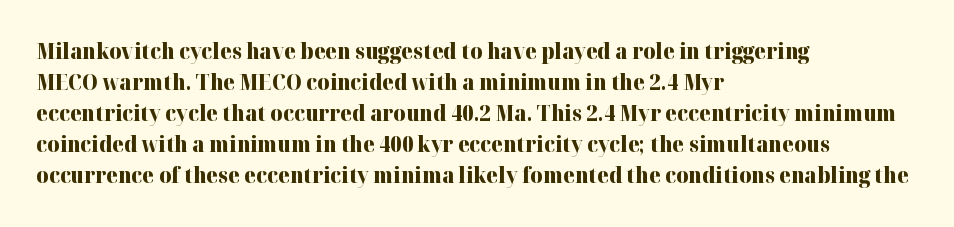
These lines keep a tight, regular rhythm from letter to letter. The typesetting leans heavy: a genuine bold. Line beginnings align vertically; line endings do not. If you drew a line through each stem, it would be perfectly vertical. Letters rest on an invisible, unmarked baseline.
